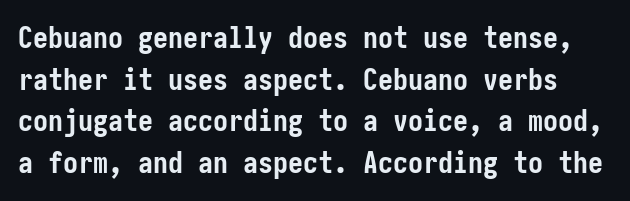
Q: Is the text bold? A: Yes.
Q: Is the text italic (slanted)? A: No, it is upright.
Q: Is the typeface a serif or a sans-serif typeface? A: Sans-serif.
Q: Is the text underlined? A: No.
Q: Is the spacing between letters normal or unusually wide? A: Normal.
Q: Is the spacing between lines tight, normal or loose? A: Normal.
Q: Width (condensed, normal, or wide)? A: Condensed.
Q: Stroke contrast? A: Low.
Q: x-height? A: Medium.
